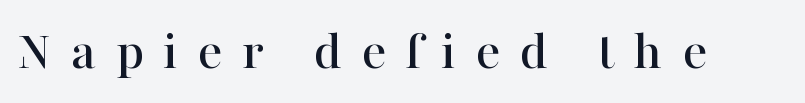
{"serif": "yes", "italic": "no", "width": "normal", "stroke_contrast": "high", "x_height": "medium", "monospaced": "no", "underline": "no", "letter_spacing": "wide", "letter_spacing_em": 0.34, "glyph_px": 57}
